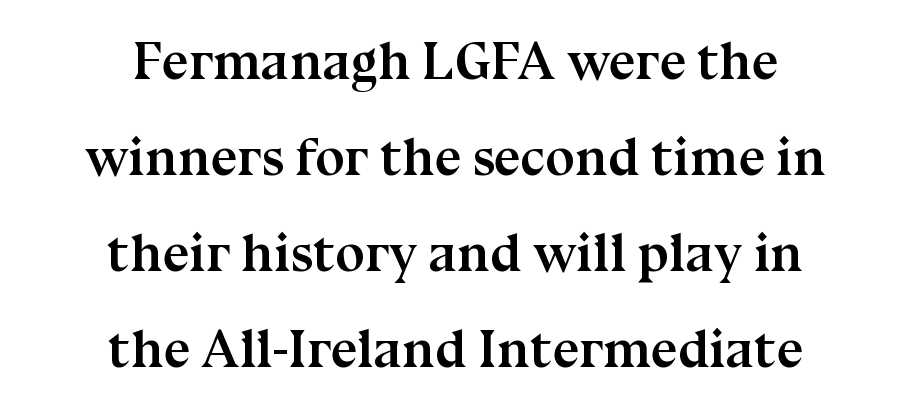
{"serif": "yes", "italic": "no", "bold": "yes", "weight": "semibold", "width": "normal", "stroke_contrast": "medium", "x_height": "medium", "monospaced": "no", "underline": "no", "align": "center", "line_spacing_ratio": 1.81, "letter_spacing": "normal", "letter_spacing_em": 0.0, "glyph_px": 53}
